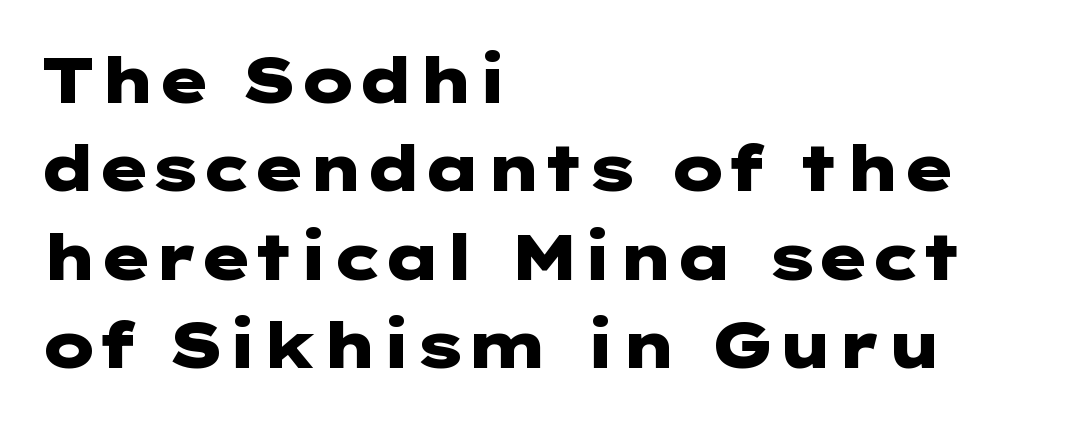
{"serif": "no", "italic": "no", "bold": "yes", "weight": "heavy", "width": "wide", "stroke_contrast": "low", "x_height": "medium", "underline": "no", "align": "left", "line_spacing": "normal", "line_spacing_ratio": 1.38, "letter_spacing": "normal", "letter_spacing_em": 0.0, "glyph_px": 64}
